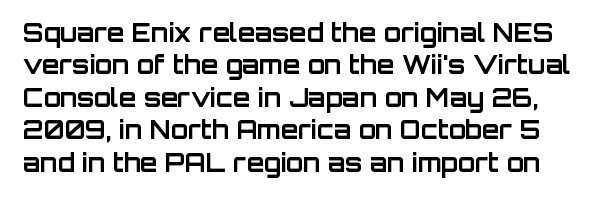
{"italic": "no", "bold": "yes", "underline": "no", "line_spacing": "normal", "line_spacing_ratio": 1.3, "letter_spacing": "normal", "letter_spacing_em": 0.0, "glyph_px": 25}
